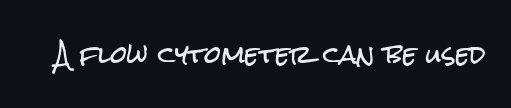
The image shows 24 px text type, upright; set normal letter spacing, not underlined.
